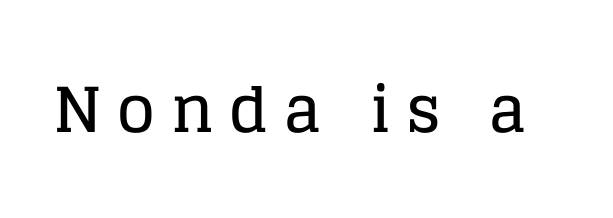
In terms of posture, this sample is upright. The string is rendered with underlining switched off. You can tell from the footed stems that serif type was used. You could only call the tracking loose — the letters float apart.
